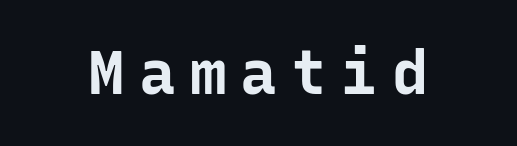
{"serif": "no", "italic": "no", "bold": "yes", "weight": "bold", "width": "normal", "stroke_contrast": "low", "x_height": "medium", "monospaced": "yes", "underline": "no", "letter_spacing": "wide", "letter_spacing_em": 0.23, "glyph_px": 61}
